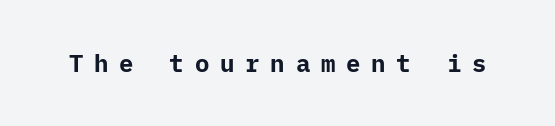
The image shows 24 px bold type, upright; set unusually wide letter spacing (+0.45 em), not underlined.
